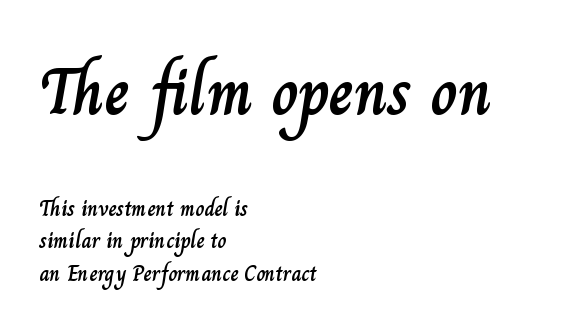
{"width": "normal", "stroke_contrast": "low", "x_height": "small", "monospaced": "no", "underline": "no", "align": "left", "line_spacing": "normal", "line_spacing_ratio": 1.47, "letter_spacing": "normal", "letter_spacing_em": 0.0, "larger_block": "first", "size_ratio": 3.05, "glyph_px": 67}
